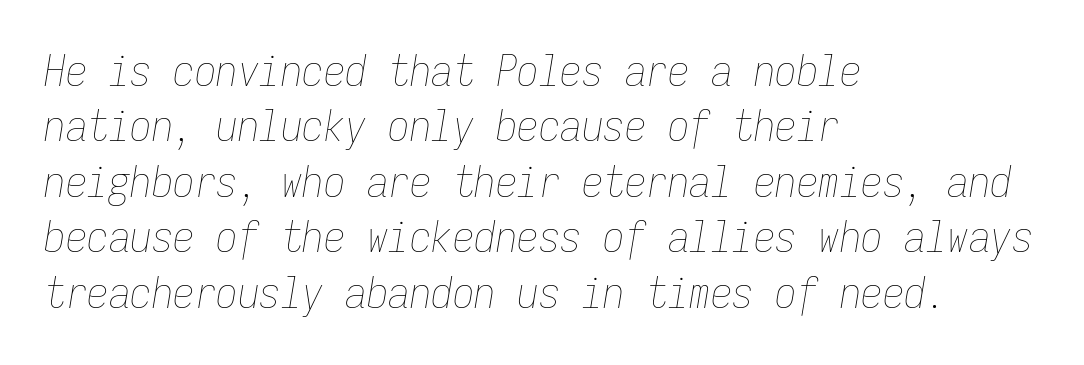
Q: Is the text bold? A: No.
Q: Is the text italic (slanted)? A: Yes, it leans right by about 9 degrees.
Q: Is the text underlined? A: No.
Q: How is the paragraph aligned? A: Left-aligned.
Q: Is the spacing between letters normal or unusually wide? A: Normal.
Q: Is the spacing between lines tight, normal or loose? A: Normal.
Q: Width (condensed, normal, or wide)? A: Condensed.
Q: Stroke contrast? A: Low.
Q: x-height? A: Medium.
Q: Monospaced? A: Yes.
